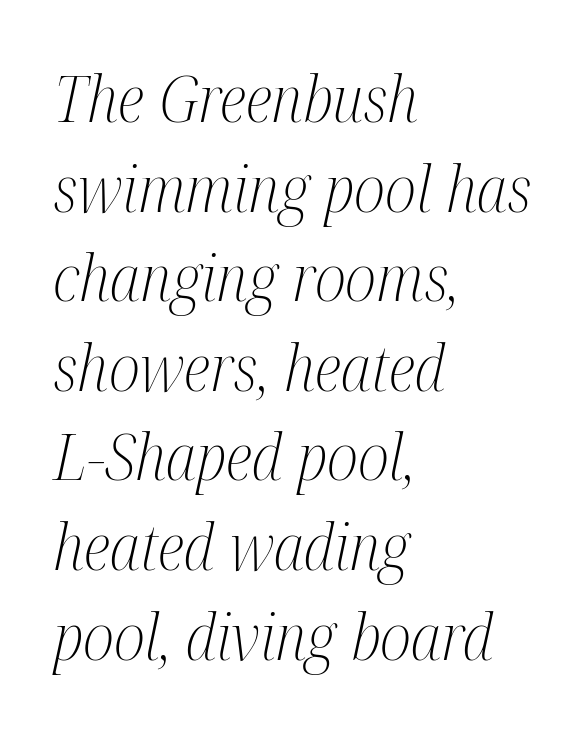
{"serif": "yes", "italic": "yes", "lean": "right", "slant_degrees": 12, "bold": "no", "weight": "light", "width": "condensed", "stroke_contrast": "medium", "x_height": "medium", "monospaced": "no", "underline": "no", "align": "left", "line_spacing": "normal", "line_spacing_ratio": 1.4, "letter_spacing": "normal", "letter_spacing_em": 0.0, "glyph_px": 64}
